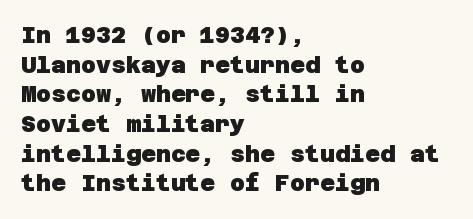
{"bold": "yes", "underline": "no", "align": "left", "line_spacing": "normal", "line_spacing_ratio": 1.29, "letter_spacing": "normal", "letter_spacing_em": 0.0, "glyph_px": 23}
